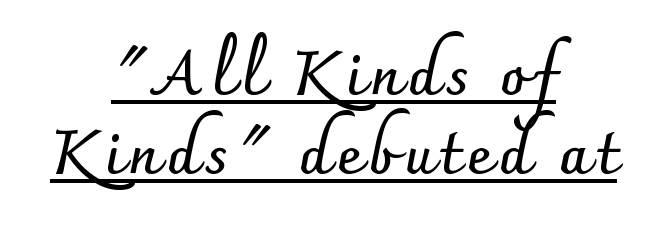
Q: Is the text bold? A: Yes.
Q: Is the text italic (slanted)? A: Yes.
Q: Is the typeface a serif or a sans-serif typeface? A: Sans-serif.
Q: Is the text underlined? A: Yes.
Q: How is the paragraph aligned? A: Centered.
Q: Is the spacing between lines tight, normal or loose? A: Normal.
Q: Width (condensed, normal, or wide)? A: Normal.
Q: Stroke contrast? A: Low.
Q: x-height? A: Small.
Q: Monospaced? A: No.
